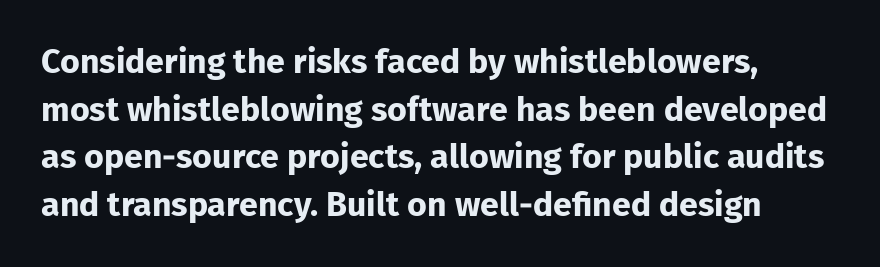
Spacing verdict: proportional, widths tailored to each character. Spacing between characters is what you'd get straight out of the box. Plenty of ink on the page — the face is bold. The typeface chosen for these lines omits serifs. The rows are spaced the way most documents space them. The rag falls on the right side of this text block.
